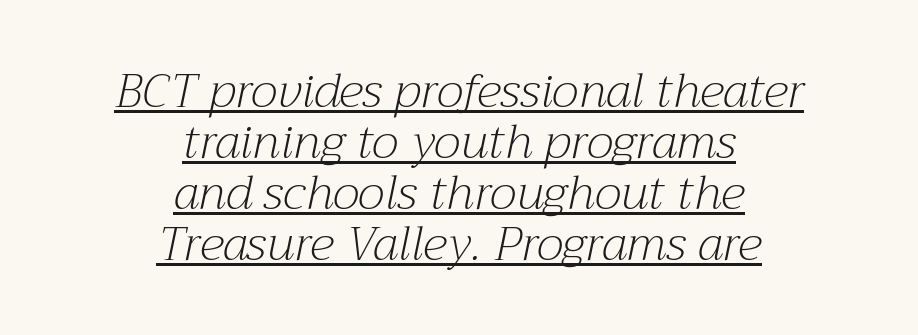
Q: Is the text bold? A: No.
Q: Is the text italic (slanted)? A: Yes, it leans right by about 12 degrees.
Q: Is the typeface a serif or a sans-serif typeface? A: Serif.
Q: Is the text underlined? A: Yes.
Q: How is the paragraph aligned? A: Centered.
Q: Is the spacing between letters normal or unusually wide? A: Normal.
Q: Is the spacing between lines tight, normal or loose? A: Tight.
Q: Width (condensed, normal, or wide)? A: Normal.
Q: Stroke contrast? A: Medium.
Q: x-height? A: Medium.
Q: Monospaced? A: No.
